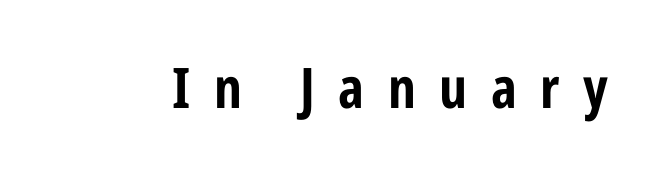
{"serif": "no", "italic": "no", "bold": "yes", "weight": "bold", "width": "condensed", "stroke_contrast": "low", "x_height": "medium", "monospaced": "no", "underline": "no", "letter_spacing": "wide", "letter_spacing_em": 0.42, "glyph_px": 56}
